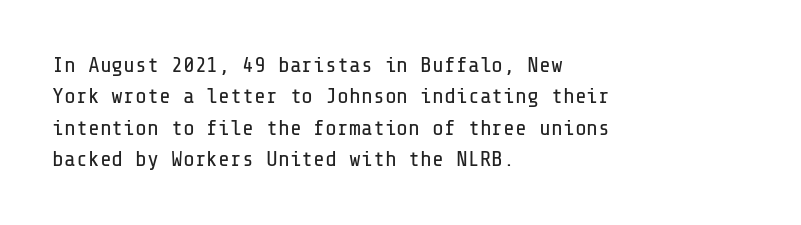
The image shows 22 px text type, upright; set left-aligned, normal line spacing (1.43x), normal letter spacing, not underlined.
